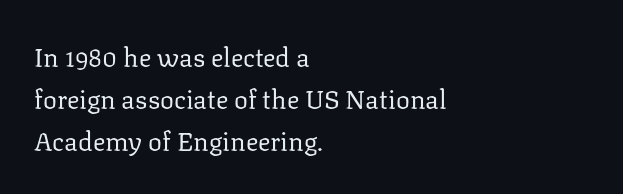
The image shows 26 px text type, upright; set left-aligned, normal line spacing (1.62x), normal letter spacing, not underlined.
